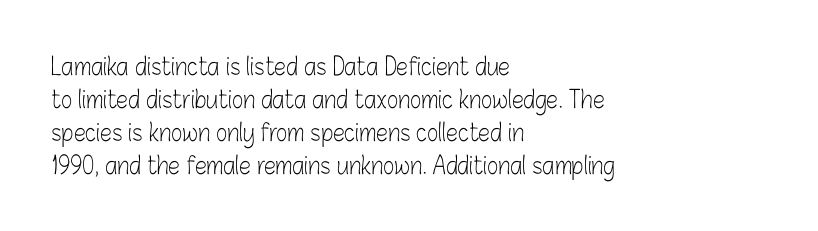
The image shows 24 px text type, upright; set left-aligned, normal line spacing (1.37x), normal letter spacing, not underlined.
